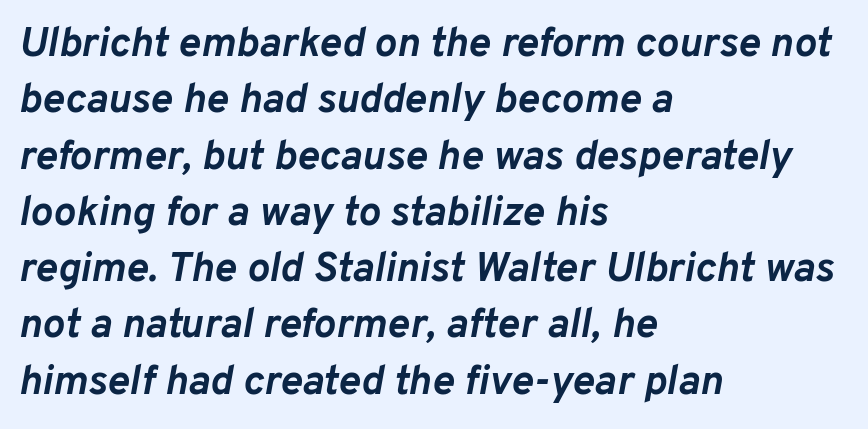
The image shows 42 px semibold type, italic (leaning right); set left-aligned, normal line spacing (1.34x), normal letter spacing, not underlined; low stroke contrast and a medium x-height.
